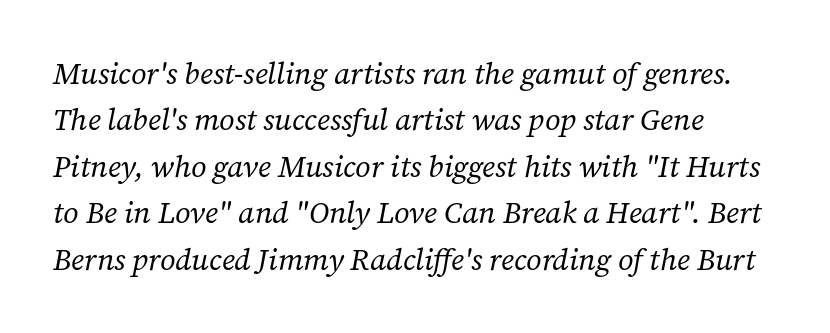
Here the designer chose a conventional face with non-uniform glyph widths. Plain, unruled lines of type. Serifs: yes, visible at the terminals of the letterforms. Line spacing here is normal. Rendered with sloped, italic letterforms. The text block is weighted toward the left margin, trailing off unevenly rightward.
